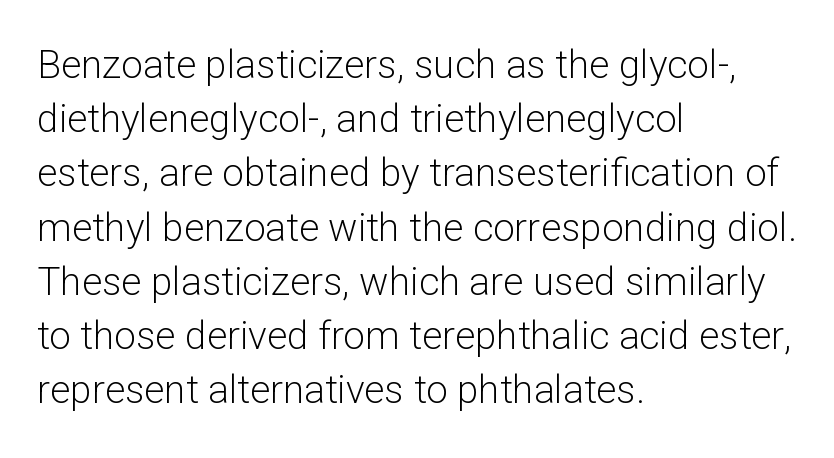
Q: Is the text bold? A: No.
Q: Is the text italic (slanted)? A: No, it is upright.
Q: Is the typeface a serif or a sans-serif typeface? A: Sans-serif.
Q: Is the text underlined? A: No.
Q: How is the paragraph aligned? A: Left-aligned.
Q: Is the spacing between letters normal or unusually wide? A: Normal.
Q: Is the spacing between lines tight, normal or loose? A: Normal.
Q: Width (condensed, normal, or wide)? A: Normal.
Q: Stroke contrast? A: Low.
Q: x-height? A: Medium.
Q: Monospaced? A: No.
